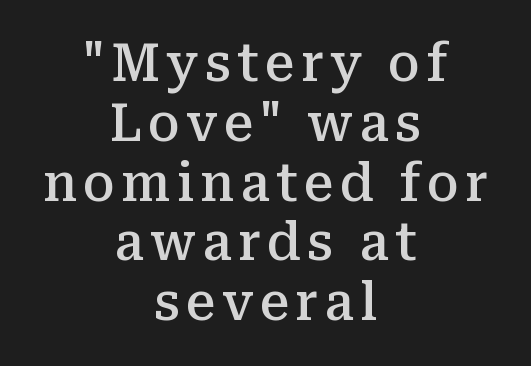
{"serif": "yes", "italic": "no", "bold": "semi", "weight": "semibold", "width": "normal", "stroke_contrast": "medium", "x_height": "medium", "monospaced": "no", "underline": "no", "align": "center", "line_spacing": "tight", "line_spacing_ratio": 1.15, "glyph_px": 52}
